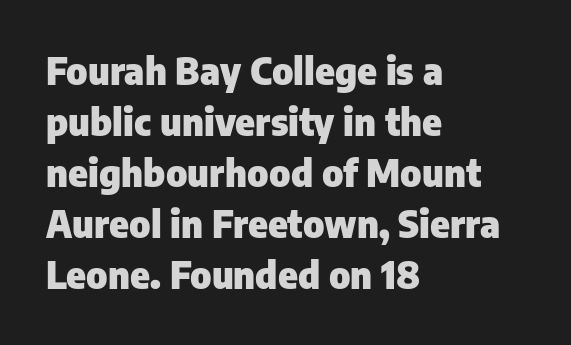
The image shows 37 px heavy sans-serif type, upright; set left-aligned, normal line spacing (1.38x), normal letter spacing, not underlined; low stroke contrast and a medium x-height.
